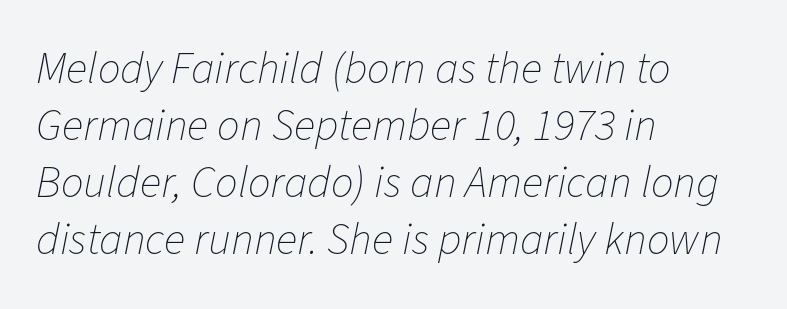
Q: Is the text bold? A: No.
Q: Is the text italic (slanted)? A: Yes, it leans right by about 11 degrees.
Q: Is the text underlined? A: No.
Q: How is the paragraph aligned? A: Left-aligned.
Q: Is the spacing between letters normal or unusually wide? A: Normal.
Q: Is the spacing between lines tight, normal or loose? A: Normal.
Q: Width (condensed, normal, or wide)? A: Normal.
Q: Stroke contrast? A: Low.
Q: x-height? A: Medium.
Q: Monospaced? A: No.
